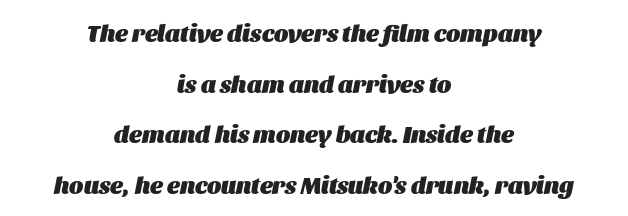
The image shows 24 px bold type, italic (leaning right); set centered, loose line spacing (2.11x), normal letter spacing, not underlined.
